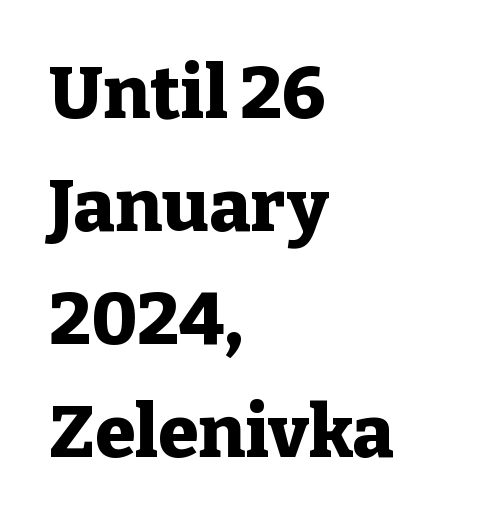
The image shows 73 px heavy serif type, upright; set left-aligned, normal line spacing (1.55x), normal letter spacing, not underlined; low stroke contrast and a medium x-height.
